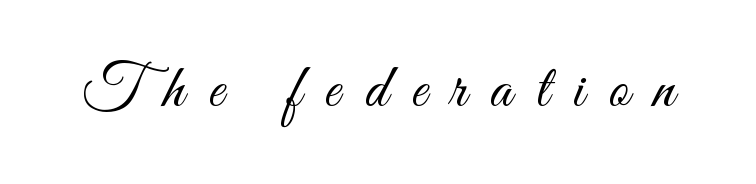
Q: Is the text bold? A: No.
Q: Is the text italic (slanted)? A: Yes.
Q: Is the typeface a serif or a sans-serif typeface? A: Sans-serif.
Q: Is the text underlined? A: No.
Q: Is the spacing between letters normal or unusually wide? A: Unusually wide.
Q: Width (condensed, normal, or wide)? A: Condensed.
Q: Stroke contrast? A: Medium.
Q: x-height? A: Small.
Q: Monospaced? A: No.
